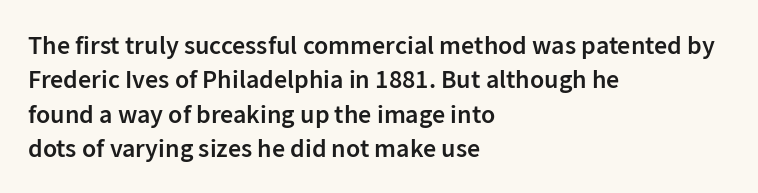
Where is the straight margin? On the left. Short note: letters normally spaced. Lines of text with bare space underneath. On the weight axis this lands at semibold, roughly 600. The passage shown stacks its lines at a standard gap.
